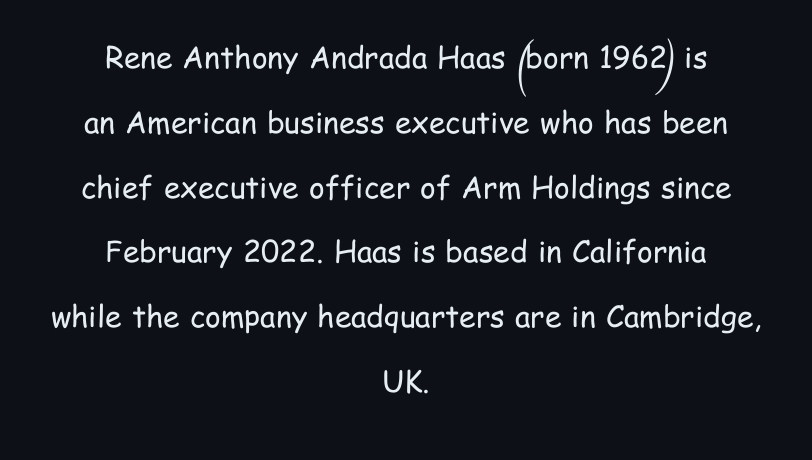
Q: Is the text bold? A: No.
Q: Is the text italic (slanted)? A: No, it is upright.
Q: Is the typeface a serif or a sans-serif typeface? A: Sans-serif.
Q: Is the text underlined? A: No.
Q: How is the paragraph aligned? A: Centered.
Q: Is the spacing between letters normal or unusually wide? A: Normal.
Q: Is the spacing between lines tight, normal or loose? A: Loose.
Q: Width (condensed, normal, or wide)? A: Condensed.
Q: Stroke contrast? A: Low.
Q: x-height? A: Medium.
Q: Monospaced? A: No.
